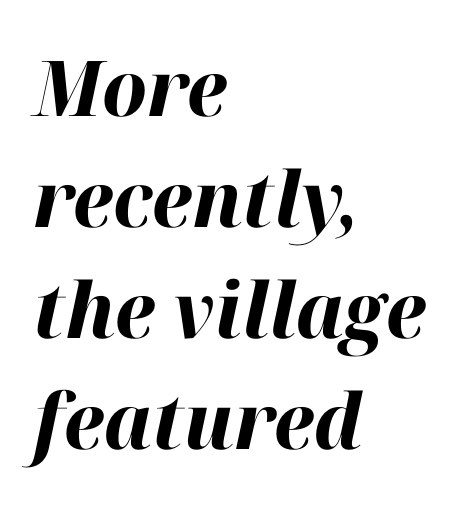
What stands out about the letter spacing? Nothing — it is the standard amount. The specimen omits any rule beneath the text block's lines. The glyphs look as if they've been sheared to an angle. Each line starts at the same left margin while the right side varies. These lines sit exactly where default settings would place them.
